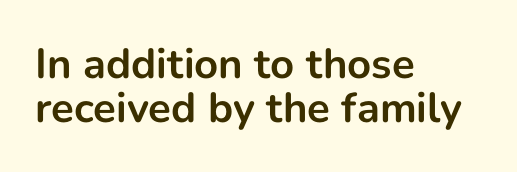
Q: Is the text bold? A: Yes.
Q: Is the text italic (slanted)? A: No, it is upright.
Q: Is the typeface a serif or a sans-serif typeface? A: Sans-serif.
Q: Is the text underlined? A: No.
Q: How is the paragraph aligned? A: Left-aligned.
Q: Is the spacing between letters normal or unusually wide? A: Normal.
Q: Is the spacing between lines tight, normal or loose? A: Tight.
Q: Width (condensed, normal, or wide)? A: Normal.
Q: Stroke contrast? A: Low.
Q: x-height? A: Medium.
Q: Monospaced? A: No.
